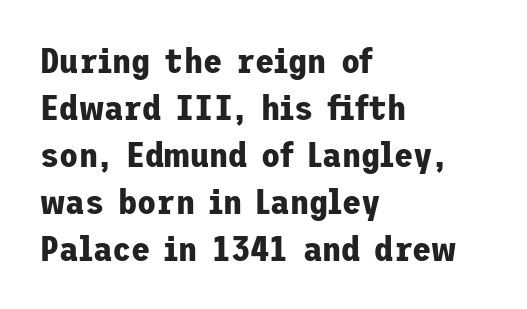
Q: Is the text bold? A: Yes.
Q: Is the text italic (slanted)? A: No, it is upright.
Q: Is the typeface a serif or a sans-serif typeface? A: Sans-serif.
Q: Is the text underlined? A: No.
Q: How is the paragraph aligned? A: Left-aligned.
Q: Is the spacing between letters normal or unusually wide? A: Normal.
Q: Is the spacing between lines tight, normal or loose? A: Normal.
Q: Width (condensed, normal, or wide)? A: Normal.
Q: Stroke contrast? A: Low.
Q: x-height? A: Medium.
